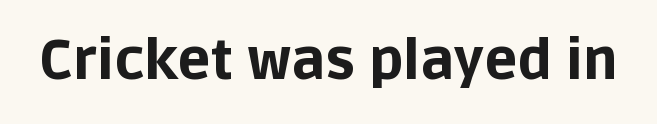
{"serif": "no", "italic": "no", "bold": "yes", "weight": "bold", "width": "normal", "stroke_contrast": "low", "x_height": "large", "monospaced": "no", "underline": "no", "letter_spacing": "normal", "letter_spacing_em": 0.0, "glyph_px": 55}
